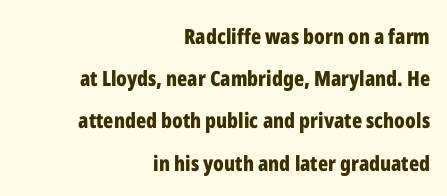
The tracking reads as untouched default to a designer's eye. Italic? Not at all — the glyphs are vertical. Regarding leading, the lines here are spaced well apart. Caption: bold face, heavy strokes. Each line ends at the same right margin while the left side varies.
